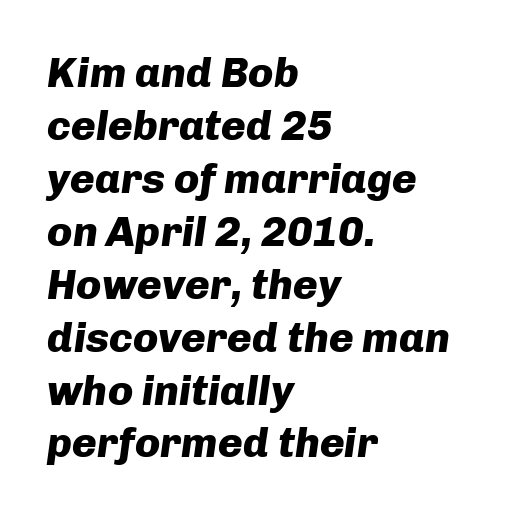
Left-aligned paragraph, ragged on the right. How are the letters spaced? Ordinarily, with no added tracking. Reading down the column, the eye jumps a familiar distance to each next line. Check the space under the baseline: it is left empty. You can tell it's italic because the verticals aren't actually vertical.
